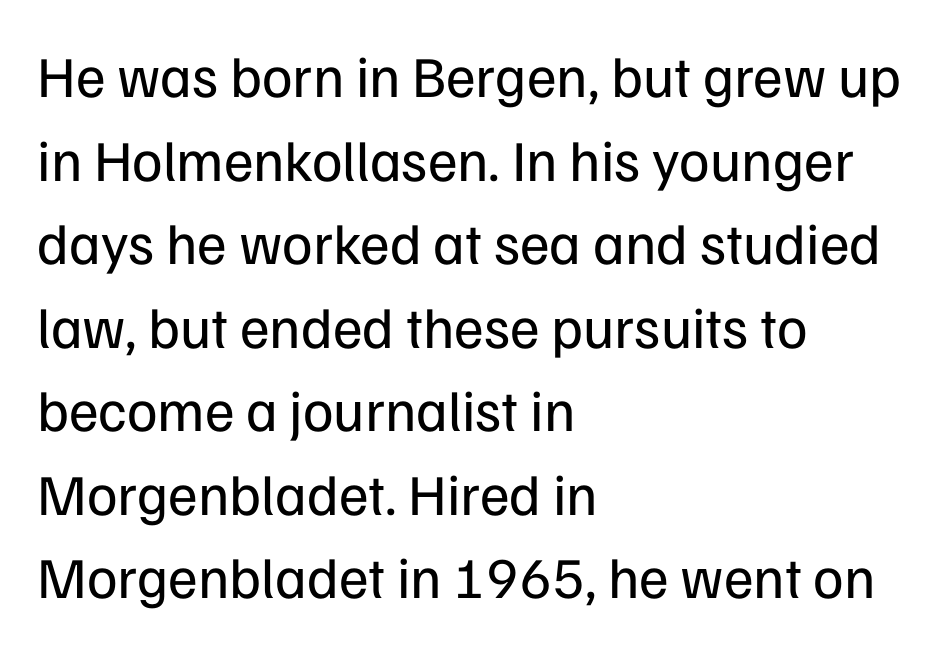
Q: Is the text bold? A: No.
Q: Is the text italic (slanted)? A: No, it is upright.
Q: Is the typeface a serif or a sans-serif typeface? A: Sans-serif.
Q: Is the text underlined? A: No.
Q: How is the paragraph aligned? A: Left-aligned.
Q: Is the spacing between letters normal or unusually wide? A: Normal.
Q: Is the spacing between lines tight, normal or loose? A: Normal.
Q: Width (condensed, normal, or wide)? A: Normal.
Q: Stroke contrast? A: Low.
Q: x-height? A: Medium.
Q: Monospaced? A: No.
